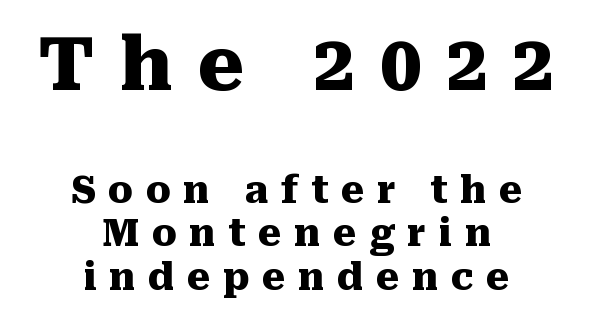
Q: Is the text bold? A: Yes.
Q: Is the text italic (slanted)? A: No, it is upright.
Q: Is the typeface a serif or a sans-serif typeface? A: Serif.
Q: Is the text underlined? A: No.
Q: How is the paragraph aligned? A: Centered.
Q: Is the spacing between letters normal or unusually wide? A: Unusually wide.
Q: Which block of text is set in a larger size, the first (top) or the second (bottom)? A: The first (top) one.
Q: Width (condensed, normal, or wide)? A: Normal.
Q: Stroke contrast? A: Medium.
Q: x-height? A: Medium.
Q: Monospaced? A: No.
